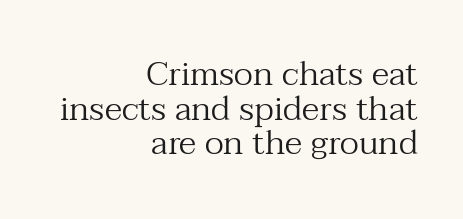
{"serif": "yes", "italic": "no", "bold": "no", "weight": "regular", "width": "normal", "stroke_contrast": "medium", "x_height": "medium", "monospaced": "no", "underline": "no", "align": "right", "line_spacing": "tight", "line_spacing_ratio": 1.02, "letter_spacing": "normal", "letter_spacing_em": 0.0, "glyph_px": 34}
